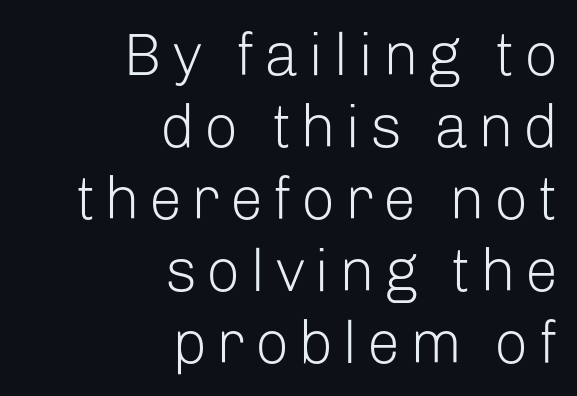
The image shows 60 px light sans-serif type, upright; set right-aligned, line spacing 1.2x, not underlined; low stroke contrast and a medium x-height.
